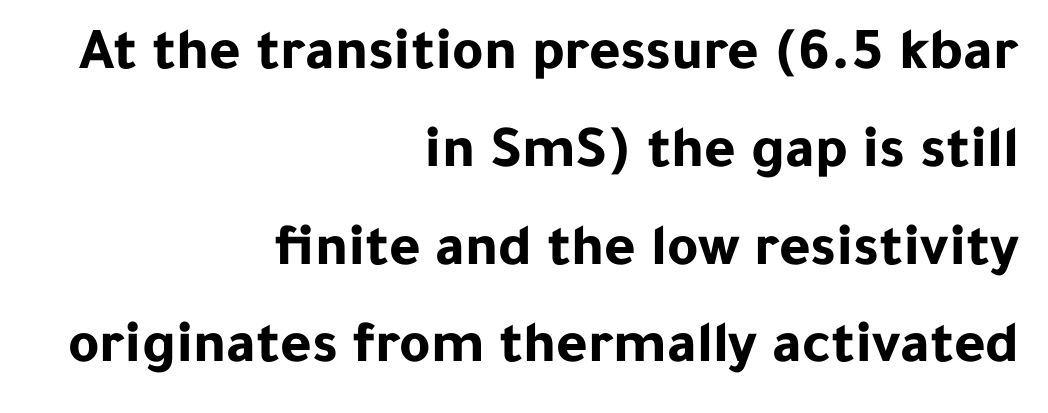
Q: Is the text bold? A: Yes.
Q: Is the text italic (slanted)? A: No, it is upright.
Q: Is the typeface a serif or a sans-serif typeface? A: Sans-serif.
Q: Is the text underlined? A: No.
Q: How is the paragraph aligned? A: Right-aligned.
Q: Is the spacing between letters normal or unusually wide? A: Normal.
Q: Is the spacing between lines tight, normal or loose? A: Normal.
Q: Width (condensed, normal, or wide)? A: Normal.
Q: Stroke contrast? A: Low.
Q: x-height? A: Medium.
Q: Monospaced? A: No.
